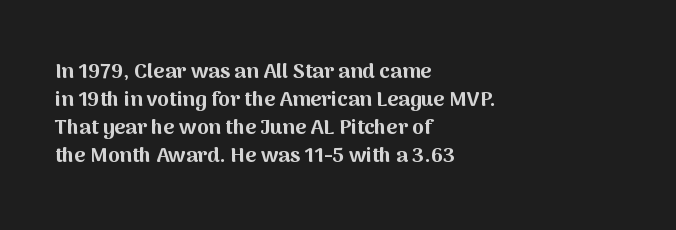
Anything drawn beneath the words? Only blank space. Evenly set lines give the paragraph a standard silhouette. In CSS terms this would be text-align: left. The font's upright variant was chosen for this text. Strokes here are thick enough to call this a true bold.
